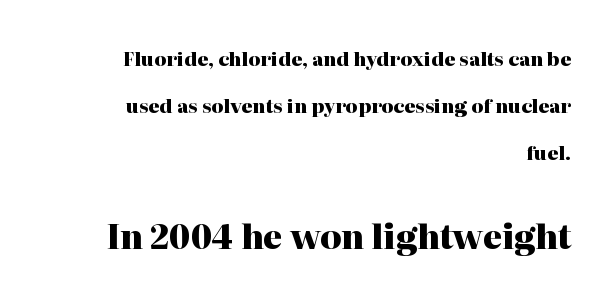
The image shows 33 px heavy serif type, upright; set right-aligned, loose line spacing (2.47x), normal letter spacing, not underlined; the second (bottom) block is 1.74x larger; high stroke contrast and a medium x-height.
